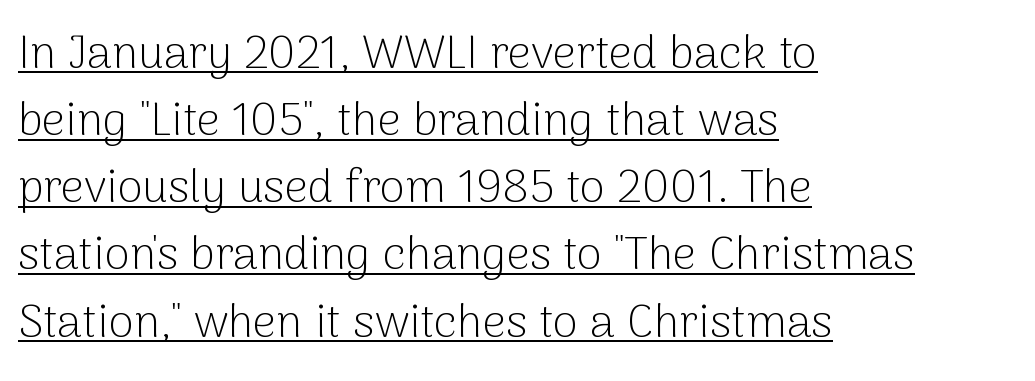
Each stroke keeps to a modest, everyday thickness or less. In terms of letterspacing, this is plain default setting. This rendering employs a face without finishing strokes, i.e., a sans-serif. Tall strokes in this sample are plumb rather than angled. Students, observe: this is what conventionally led text looks like. Is this a fixed-width face? No — the glyphs have proportional, varying widths.
